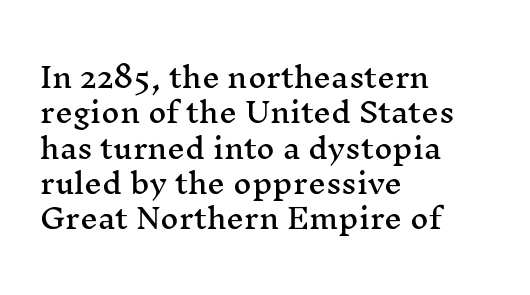
Q: Is the text italic (slanted)? A: No, it is upright.
Q: Is the typeface a serif or a sans-serif typeface? A: Serif.
Q: Is the text underlined? A: No.
Q: How is the paragraph aligned? A: Left-aligned.
Q: Is the spacing between letters normal or unusually wide? A: Normal.
Q: Is the spacing between lines tight, normal or loose? A: Normal.
Q: Width (condensed, normal, or wide)? A: Wide.
Q: Stroke contrast? A: Medium.
Q: x-height? A: Medium.
Q: Monospaced? A: No.
